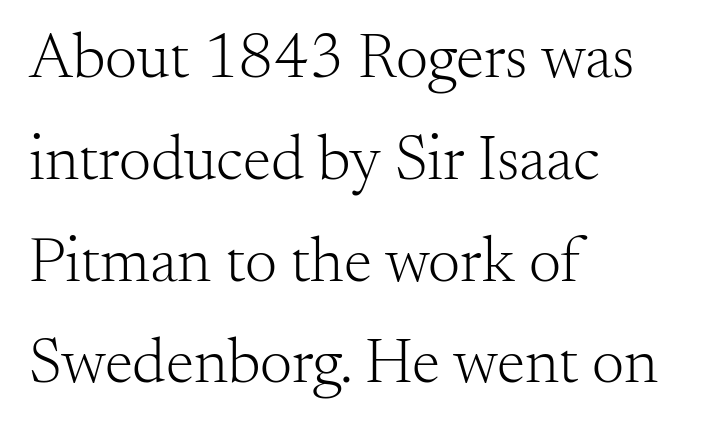
{"serif": "yes", "italic": "no", "bold": "no", "weight": "light", "width": "normal", "stroke_contrast": "medium", "x_height": "small", "monospaced": "no", "underline": "no", "align": "left", "line_spacing": "normal", "line_spacing_ratio": 1.59, "letter_spacing": "normal", "letter_spacing_em": 0.0, "glyph_px": 64}
